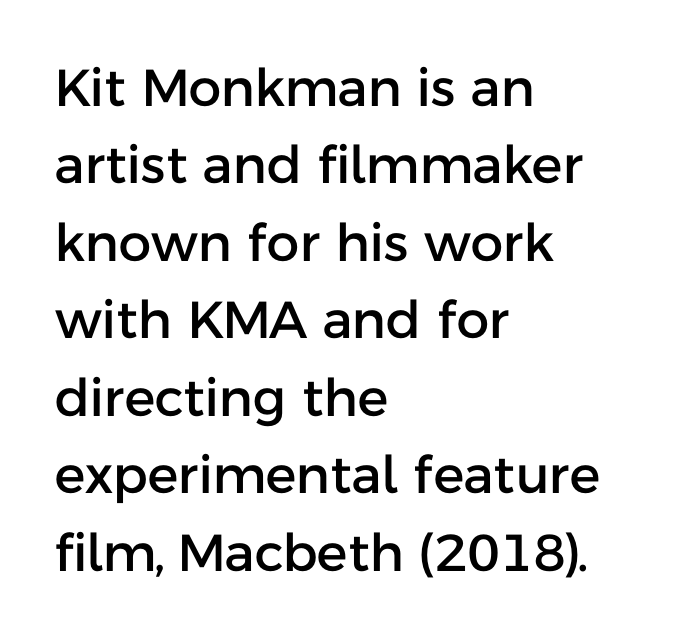
{"serif": "no", "italic": "no", "width": "normal", "stroke_contrast": "low", "x_height": "medium", "monospaced": "no", "underline": "no", "align": "left", "line_spacing": "normal", "line_spacing_ratio": 1.49, "letter_spacing": "normal", "letter_spacing_em": 0.0, "glyph_px": 52}
